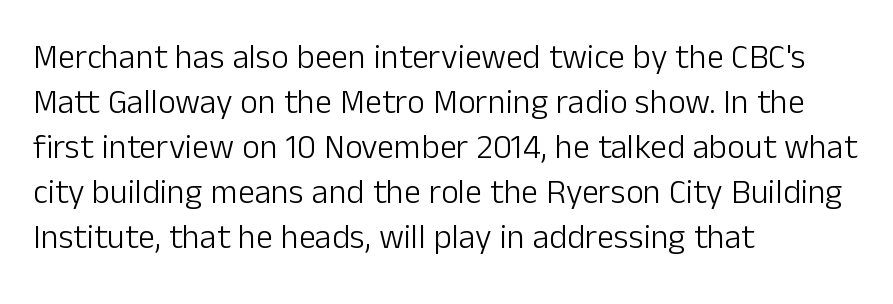
The space beneath each line is pristine and unruled. Note the varied advance widths — an 'i' is clearly narrower than an 'm'. Letter spacing: default. Evenly set lines give the paragraph a standard silhouette. A classic flush-left, rag-right setting is used for this passage. The passage shown is not bold in any degree.
